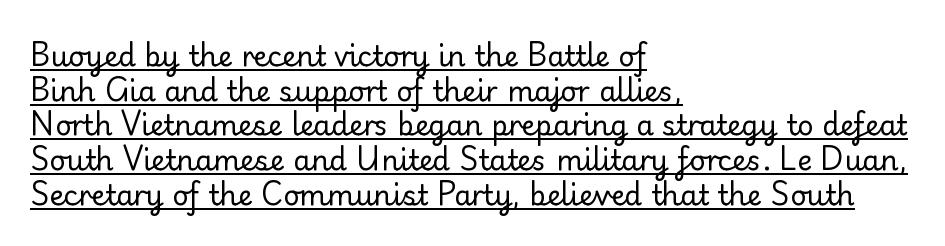
Q: Is the text bold? A: No.
Q: Is the text italic (slanted)? A: No, it is upright.
Q: Is the typeface a serif or a sans-serif typeface? A: Sans-serif.
Q: Is the text underlined? A: Yes.
Q: How is the paragraph aligned? A: Left-aligned.
Q: Is the spacing between letters normal or unusually wide? A: Normal.
Q: Width (condensed, normal, or wide)? A: Normal.
Q: Stroke contrast? A: Low.
Q: x-height? A: Small.
Q: Monospaced? A: No.
